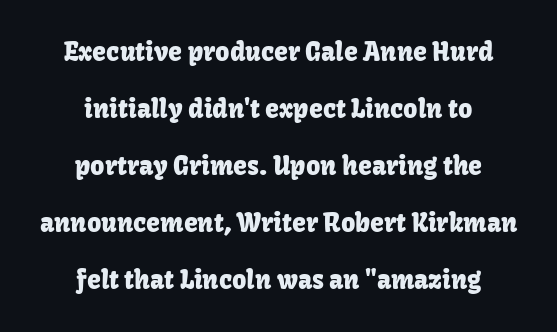
The image shows 25 px text type, upright; set centered, loose line spacing (2.28x), normal letter spacing, not underlined.
